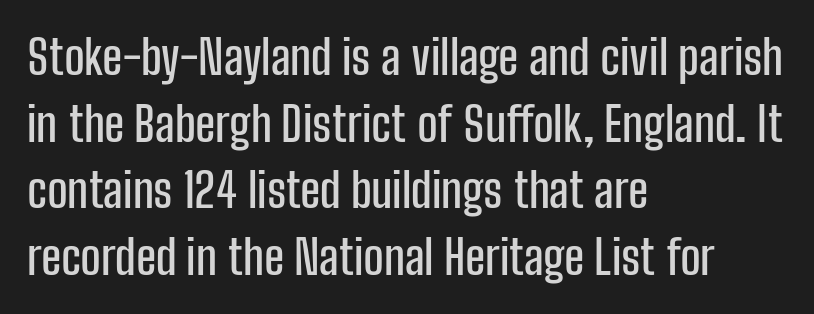
Q: Is the text italic (slanted)? A: No, it is upright.
Q: Is the typeface a serif or a sans-serif typeface? A: Sans-serif.
Q: Is the text underlined? A: No.
Q: How is the paragraph aligned? A: Left-aligned.
Q: Is the spacing between letters normal or unusually wide? A: Normal.
Q: Is the spacing between lines tight, normal or loose? A: Normal.
Q: Width (condensed, normal, or wide)? A: Condensed.
Q: Stroke contrast? A: Low.
Q: x-height? A: Medium.
Q: Monospaced? A: No.
